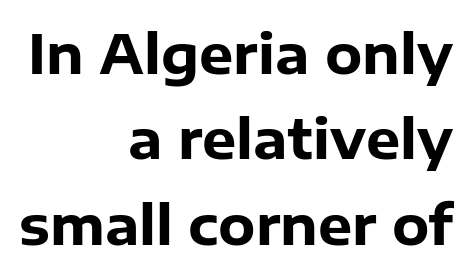
{"serif": "no", "italic": "no", "bold": "yes", "weight": "heavy", "width": "normal", "stroke_contrast": "low", "x_height": "medium", "monospaced": "no", "underline": "no", "align": "right", "line_spacing": "normal", "line_spacing_ratio": 1.58, "letter_spacing": "normal", "letter_spacing_em": 0.0, "glyph_px": 54}
